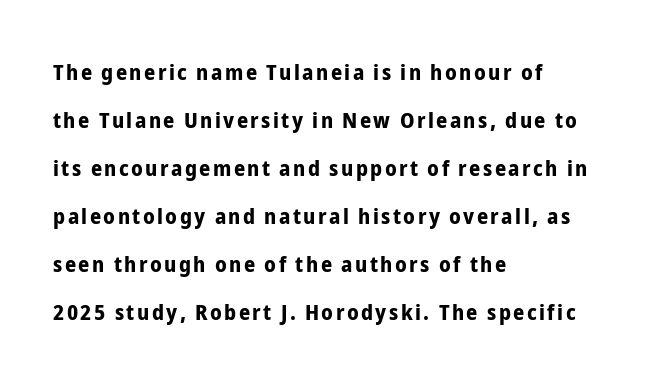
The image shows 22 px bold type, upright; set left-aligned, loose line spacing (2.18x), not underlined.
